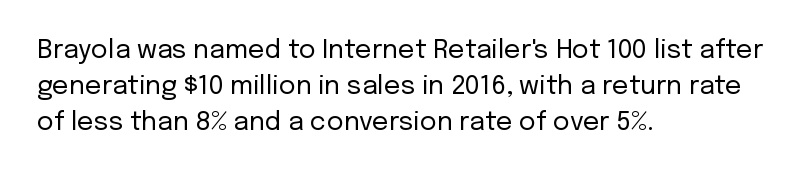
Teacher's note: observe the even left margin — that is flush-left alignment. Students, note that the glyphs here touch the page at normal intervals. Do the letters lean? They stand straight. Descenders hang freely into open space. Stem width sits at or under what a default text font uses.
